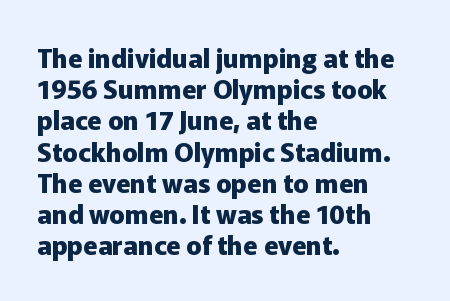
{"italic": "no", "bold": "yes", "underline": "no", "align": "left", "line_spacing_ratio": 1.2, "letter_spacing": "normal", "letter_spacing_em": 0.0, "glyph_px": 26}
